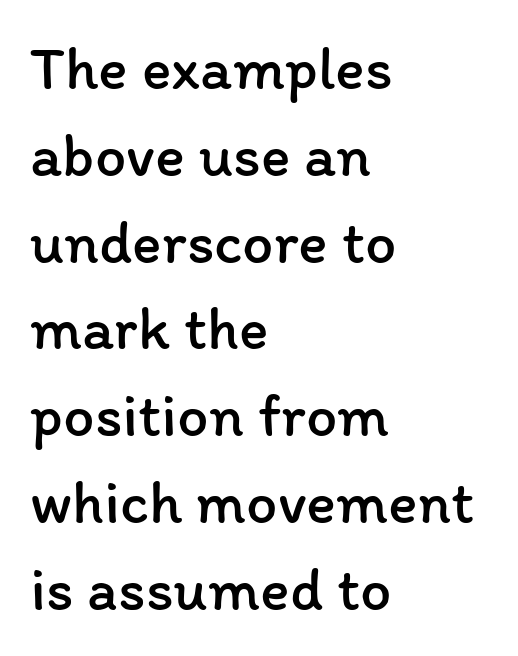
{"italic": "no", "bold": "no", "weight": "regular", "width": "normal", "stroke_contrast": "low", "x_height": "medium", "monospaced": "no", "underline": "no", "align": "left", "line_spacing": "normal", "line_spacing_ratio": 1.4, "letter_spacing": "normal", "letter_spacing_em": 0.0, "glyph_px": 62}
